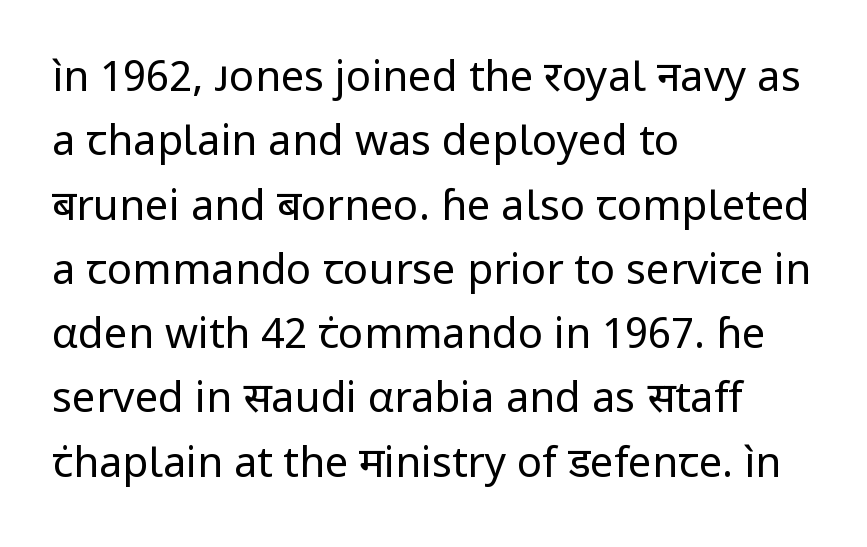
The image shows 42 px regular-weight sans-serif type, upright; set left-aligned, normal line spacing (1.53x), normal letter spacing, not underlined; low stroke contrast and a medium x-height.
